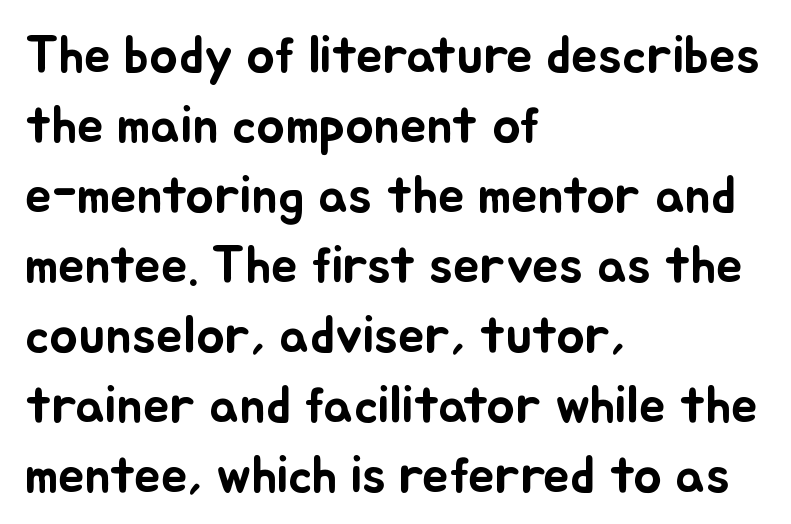
Q: Is the text italic (slanted)? A: No, it is upright.
Q: Is the text underlined? A: No.
Q: How is the paragraph aligned? A: Left-aligned.
Q: Is the spacing between letters normal or unusually wide? A: Normal.
Q: Is the spacing between lines tight, normal or loose? A: Normal.
Q: Width (condensed, normal, or wide)? A: Normal.
Q: Stroke contrast? A: Low.
Q: x-height? A: Small.
Q: Monospaced? A: No.
